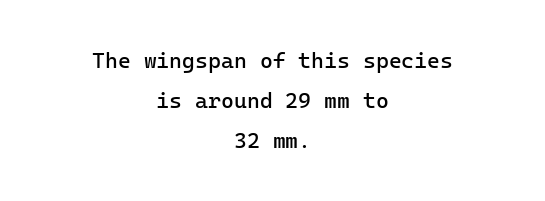
Q: Is the text bold? A: No.
Q: Is the text italic (slanted)? A: No, it is upright.
Q: Is the text underlined? A: No.
Q: How is the paragraph aligned? A: Centered.
Q: Is the spacing between letters normal or unusually wide? A: Normal.
